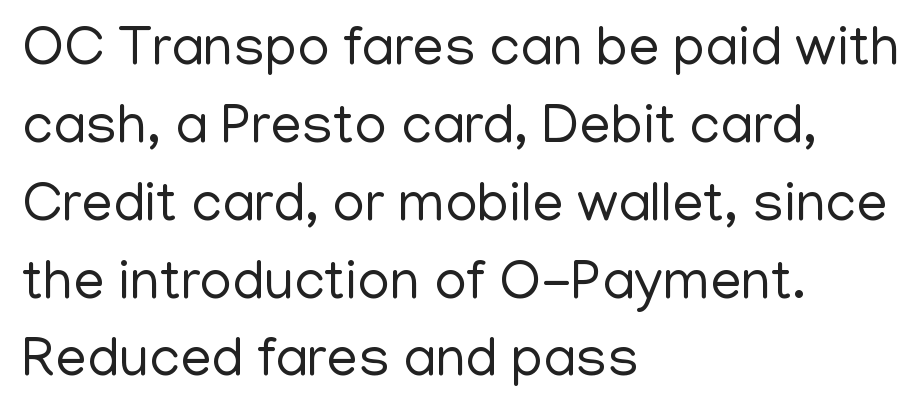
Standard letterfit; no display-style spreading of the glyphs. When letters stand straight like this, we call the style roman or upright. Think standard paragraph weight, or any step lighter than that. Character widths vary here, with narrow letters taking less room than wide ones. The space between consecutive lines is moderate.
